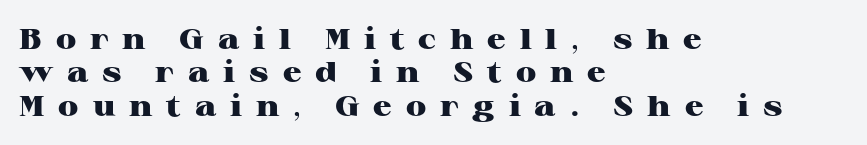
Q: Is the text bold? A: Yes.
Q: Is the text italic (slanted)? A: No, it is upright.
Q: Is the typeface a serif or a sans-serif typeface? A: Serif.
Q: Is the text underlined? A: No.
Q: How is the paragraph aligned? A: Left-aligned.
Q: Is the spacing between letters normal or unusually wide? A: Unusually wide.
Q: Is the spacing between lines tight, normal or loose? A: Tight.
Q: Width (condensed, normal, or wide)? A: Wide.
Q: Stroke contrast? A: High.
Q: x-height? A: Medium.
Q: Monospaced? A: No.
